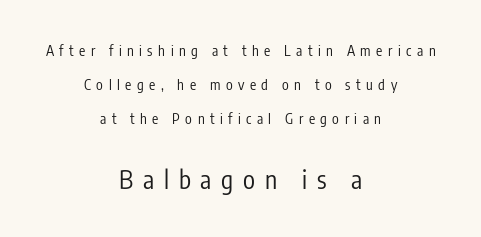
Scale increases going downward across the two blocks. Layout note: lines centered. The lines are spread far apart with generous leading. The letters stand straight up with perfectly vertical stems. The foot of each line stays bare and open. No chunkiness to these letters — they're not bold.
